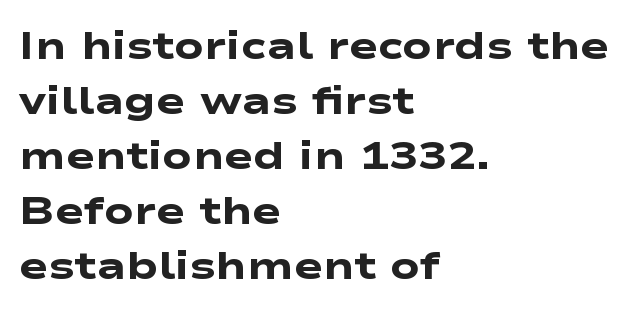
Q: Is the text bold? A: Yes.
Q: Is the typeface a serif or a sans-serif typeface? A: Sans-serif.
Q: Is the text underlined? A: No.
Q: How is the paragraph aligned? A: Left-aligned.
Q: Is the spacing between letters normal or unusually wide? A: Normal.
Q: Is the spacing between lines tight, normal or loose? A: Normal.
Q: Width (condensed, normal, or wide)? A: Wide.
Q: Stroke contrast? A: Low.
Q: x-height? A: Medium.
Q: Monospaced? A: No.
